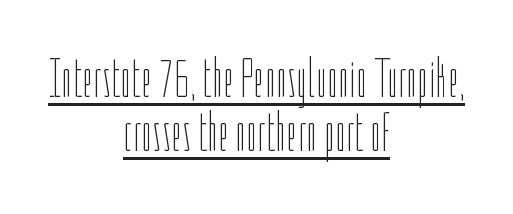
Caption: standard tracking, unaltered. If you measured baseline to baseline, you'd find a short distance. The typography opts for an upright posture over an oblique one. The passage shown is not bold in any degree. Alignment: centered.
